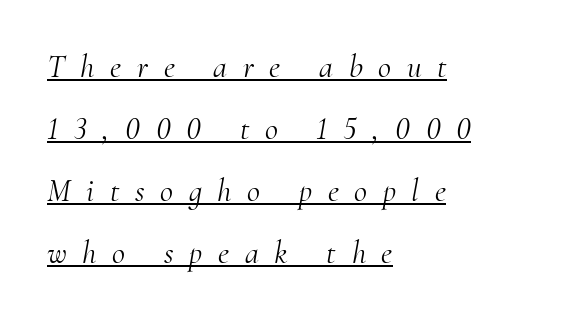
{"serif": "yes", "italic": "yes", "lean": "right", "slant_degrees": 10, "bold": "no", "weight": "light", "width": "normal", "stroke_contrast": "medium", "x_height": "small", "monospaced": "no", "underline": "yes", "align": "left", "line_spacing": "loose", "line_spacing_ratio": 1.94, "letter_spacing": "wide", "letter_spacing_em": 0.49, "glyph_px": 32}
